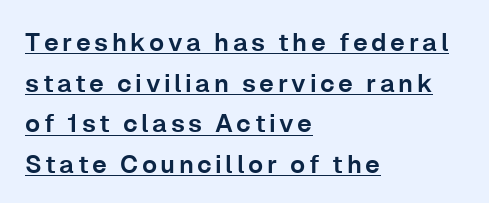
{"italic": "no", "underline": "yes", "align": "left", "line_spacing": "normal", "line_spacing_ratio": 1.63, "glyph_px": 25}
